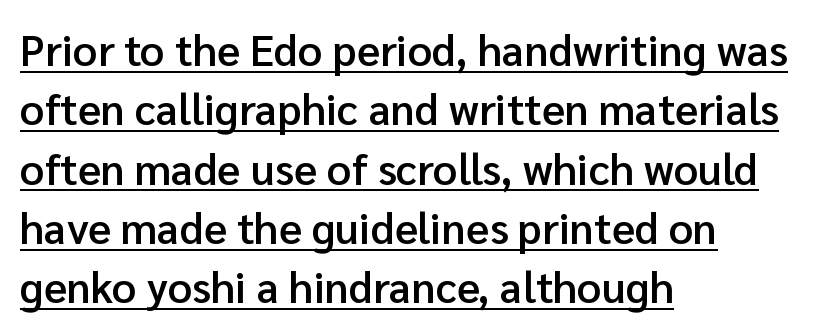
Q: Is the text bold? A: Semi-bold.
Q: Is the text italic (slanted)? A: No, it is upright.
Q: Is the typeface a serif or a sans-serif typeface? A: Sans-serif.
Q: Is the text underlined? A: Yes.
Q: How is the paragraph aligned? A: Left-aligned.
Q: Is the spacing between letters normal or unusually wide? A: Normal.
Q: Is the spacing between lines tight, normal or loose? A: Normal.
Q: Width (condensed, normal, or wide)? A: Normal.
Q: Stroke contrast? A: Low.
Q: x-height? A: Medium.
Q: Monospaced? A: No.
